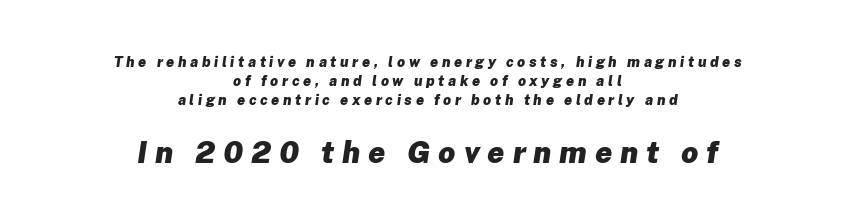
{"italic": "yes", "lean": "right", "slant_degrees": 8, "bold": "yes", "weight": "heavy", "width": "normal", "stroke_contrast": "low", "x_height": "medium", "monospaced": "no", "underline": "no", "align": "center", "line_spacing": "normal", "line_spacing_ratio": 1.36, "letter_spacing": "wide", "letter_spacing_em": 0.26, "larger_block": "second", "size_ratio": 2.14, "glyph_px": 30}
